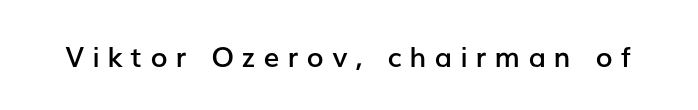
The image shows 28 px semibold sans-serif type, upright; set unusually wide letter spacing (+0.29 em), not underlined; low stroke contrast and a medium x-height.
